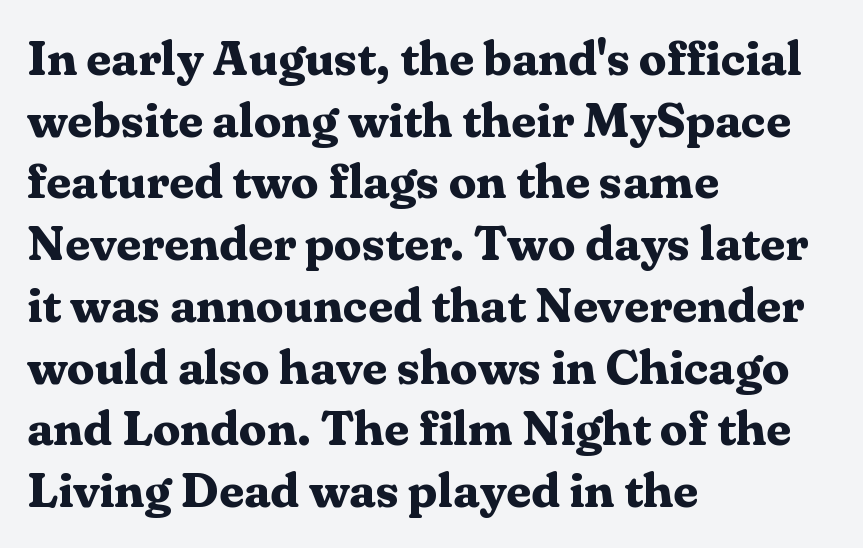
The image shows 49 px bold serif type, upright; set left-aligned, normal line spacing (1.26x), normal letter spacing, not underlined; medium stroke contrast and a medium x-height.
